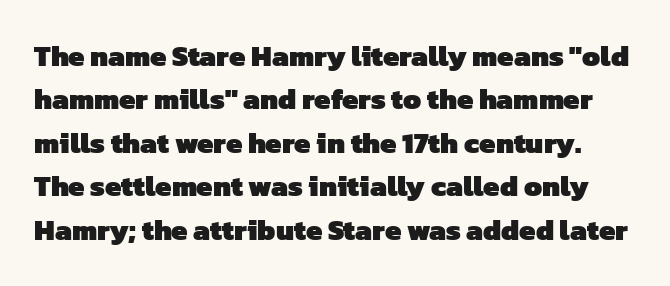
Q: Is the text bold? A: Yes.
Q: Is the typeface a serif or a sans-serif typeface? A: Sans-serif.
Q: Is the text underlined? A: No.
Q: Is the spacing between letters normal or unusually wide? A: Normal.
Q: Is the spacing between lines tight, normal or loose? A: Normal.
Q: Width (condensed, normal, or wide)? A: Normal.
Q: Stroke contrast? A: Low.
Q: x-height? A: Medium.
Q: Monospaced? A: No.
